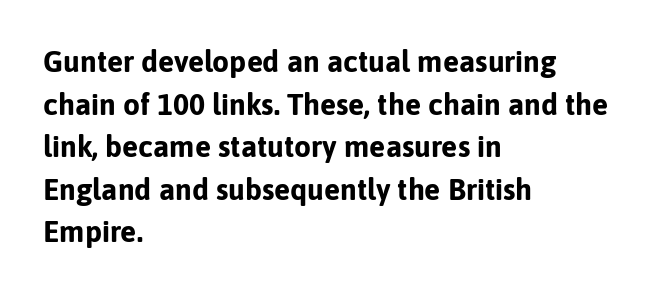
A dark, heavy texture on the line: the type is bold. Visually the block forms a straight wall on the left and a jagged coastline on the right. This rendering leaves character spacing at its baseline value. Think of a printed novel: that variable character pitch is what you see here. Rule under the text: the space is simply empty.
